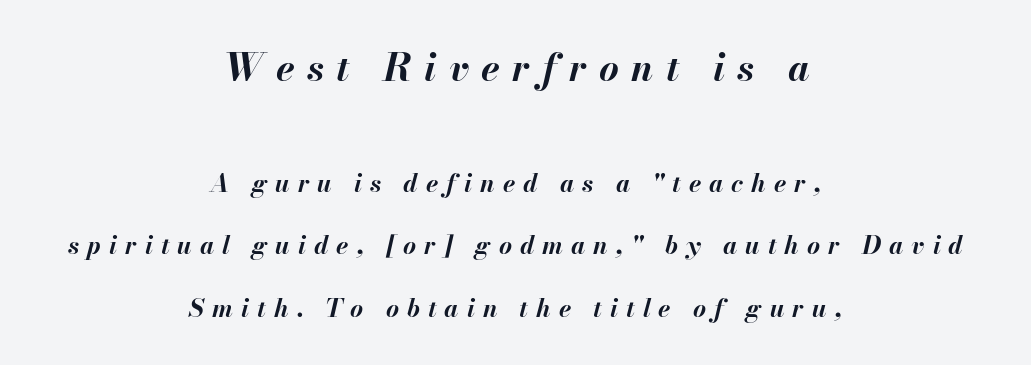
The image shows 38 px bold type, italic (leaning right); set centered, loose line spacing (2.49x), unusually wide letter spacing (+0.32 em), not underlined; the first (top) block is 1.52x larger; medium stroke contrast and a small x-height.
